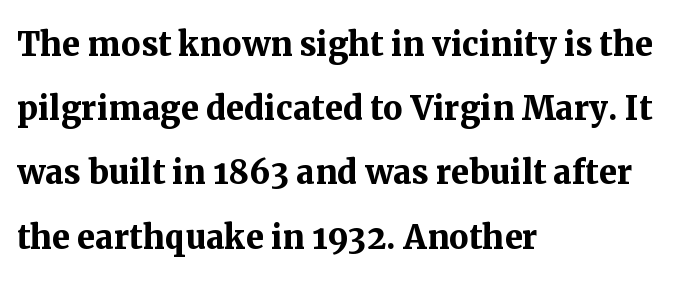
Q: Is the text bold? A: Yes.
Q: Is the text italic (slanted)? A: No, it is upright.
Q: Is the typeface a serif or a sans-serif typeface? A: Serif.
Q: Is the text underlined? A: No.
Q: How is the paragraph aligned? A: Left-aligned.
Q: Is the spacing between letters normal or unusually wide? A: Normal.
Q: Is the spacing between lines tight, normal or loose? A: Normal.
Q: Width (condensed, normal, or wide)? A: Normal.
Q: Stroke contrast? A: Medium.
Q: x-height? A: Medium.
Q: Monospaced? A: No.
